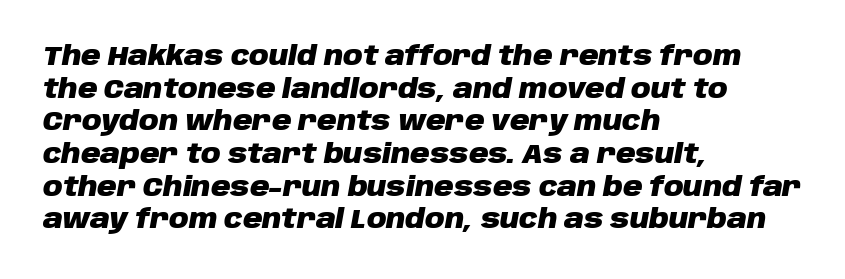
{"italic": "yes", "lean": "right", "slant_degrees": 10, "bold": "yes", "underline": "no", "align": "left", "line_spacing_ratio": 1.21, "letter_spacing": "normal", "letter_spacing_em": 0.0, "glyph_px": 27}
